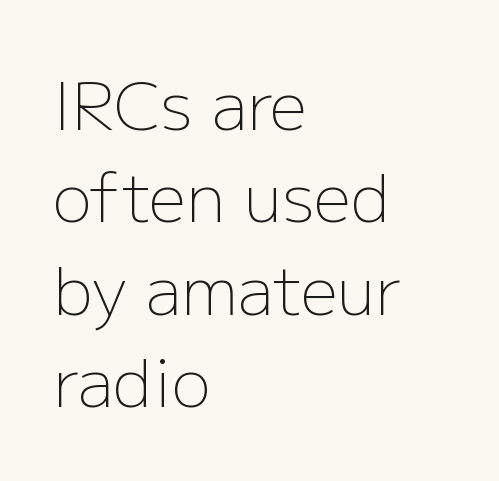
The image shows 66 px light sans-serif type, upright; set left-aligned, normal line spacing (1.4x), normal letter spacing, not underlined; low stroke contrast and a medium x-height.
